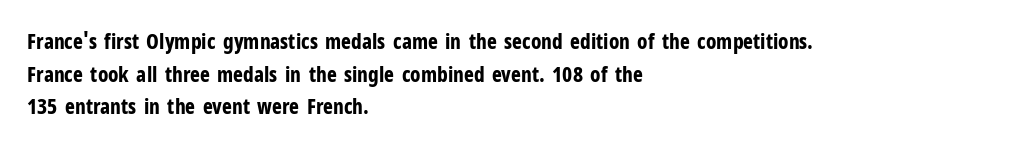
The rendering anchors every line to the left-hand side. In terms of posture, this sample is upright. This sample uses plain, unmodified letter spacing. The gap between lines stays unmarked.
